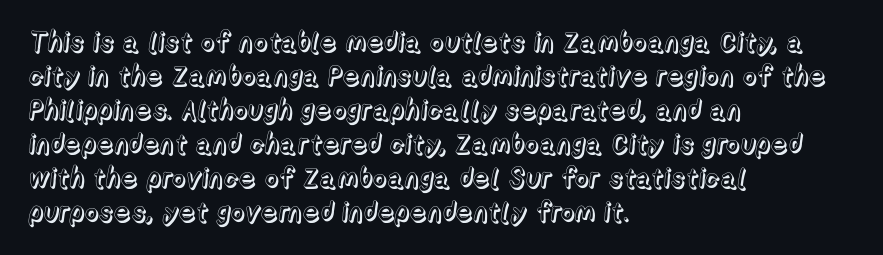
The image shows 27 px text type; set left-aligned, normal line spacing (1.26x), normal letter spacing, not underlined.
